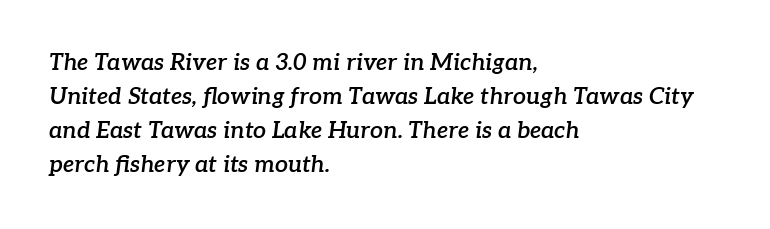
Q: Is the text bold? A: Semi-bold.
Q: Is the text italic (slanted)? A: Yes, it leans right by about 7 degrees.
Q: Is the text underlined? A: No.
Q: How is the paragraph aligned? A: Left-aligned.
Q: Is the spacing between letters normal or unusually wide? A: Normal.
Q: Is the spacing between lines tight, normal or loose? A: Normal.
